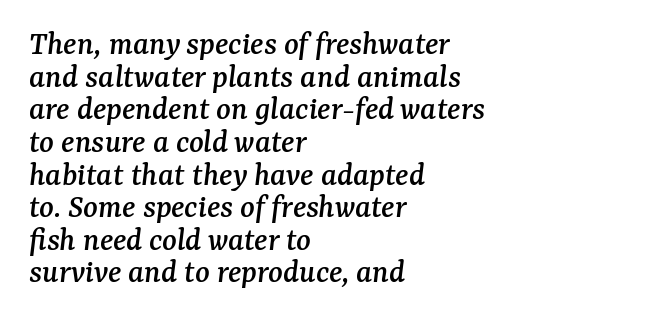
A typesetter would call this proportional, since set widths differ per character. Summary of vertical rhythm: compact, with narrow interline spacing. This sample is left-justified, so line endings fall wherever the words run out. Descender tails drop into unmarked territory. Slant detected: the letters are inclined.
